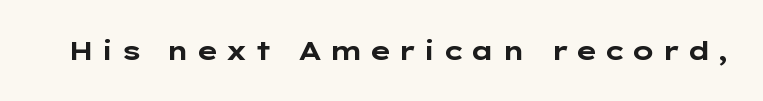
{"italic": "no", "bold": "yes", "underline": "no", "letter_spacing": "wide", "letter_spacing_em": 0.23, "glyph_px": 26}
